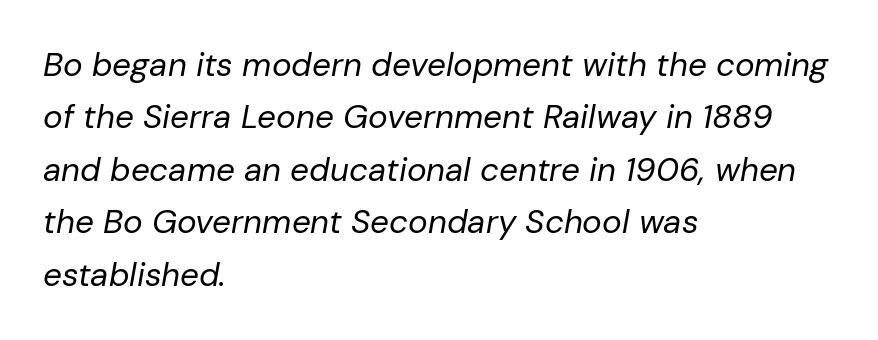
Default kerning and tracking; the words read as compact shapes. Do the characters align in a grid? No, the font is proportional. Whoever set this chose a conventional vertical rhythm. The compositor pushed each line to the left boundary.
